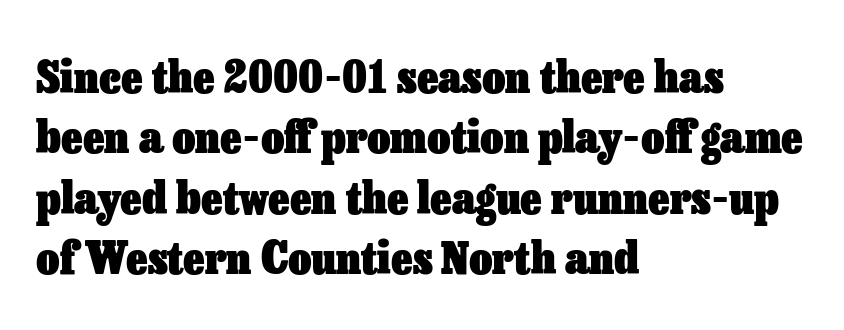
Q: Is the text bold? A: Yes.
Q: Is the text italic (slanted)? A: No, it is upright.
Q: Is the text underlined? A: No.
Q: How is the paragraph aligned? A: Left-aligned.
Q: Is the spacing between letters normal or unusually wide? A: Normal.
Q: Is the spacing between lines tight, normal or loose? A: Normal.
Q: Width (condensed, normal, or wide)? A: Normal.
Q: Stroke contrast? A: Low.
Q: x-height? A: Medium.
Q: Monospaced? A: No.
